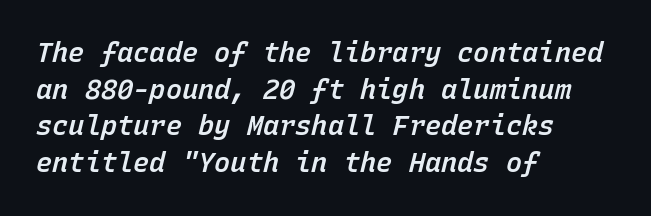
The gap between lines stays unmarked. The line texture is even and compact thanks to regular tracking. Notice how the passage keeps a crisp vertical edge on the left only. Baseline-to-baseline distance is the conventional proportion of letter height. This sample uses an oblique cut, with every glyph tilted off the vertical.
